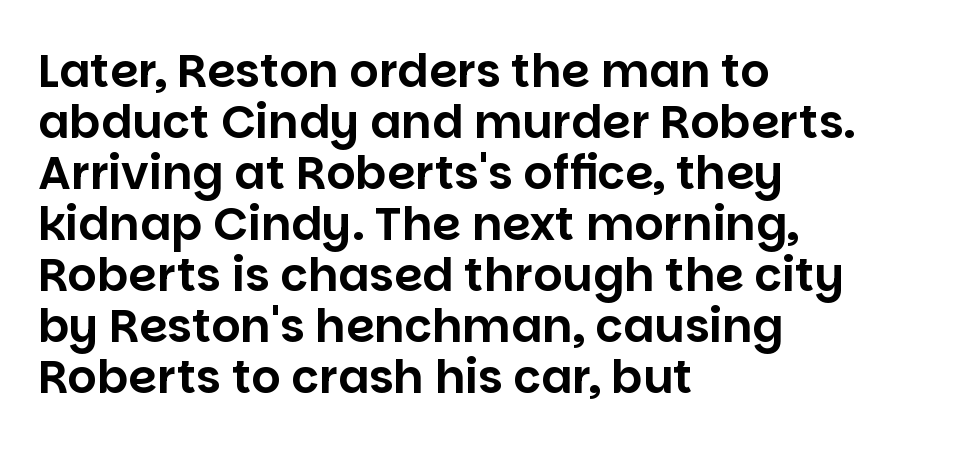
{"serif": "no", "italic": "no", "width": "normal", "stroke_contrast": "low", "x_height": "large", "monospaced": "no", "underline": "no", "align": "left", "line_spacing": "tight", "line_spacing_ratio": 1.11, "letter_spacing": "normal", "letter_spacing_em": 0.0, "glyph_px": 46}
